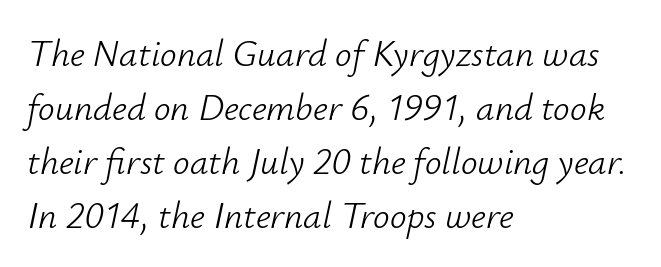
The image shows 37 px light type, italic (leaning right); set left-aligned, normal line spacing (1.46x), normal letter spacing, not underlined; low stroke contrast and a small x-height.
